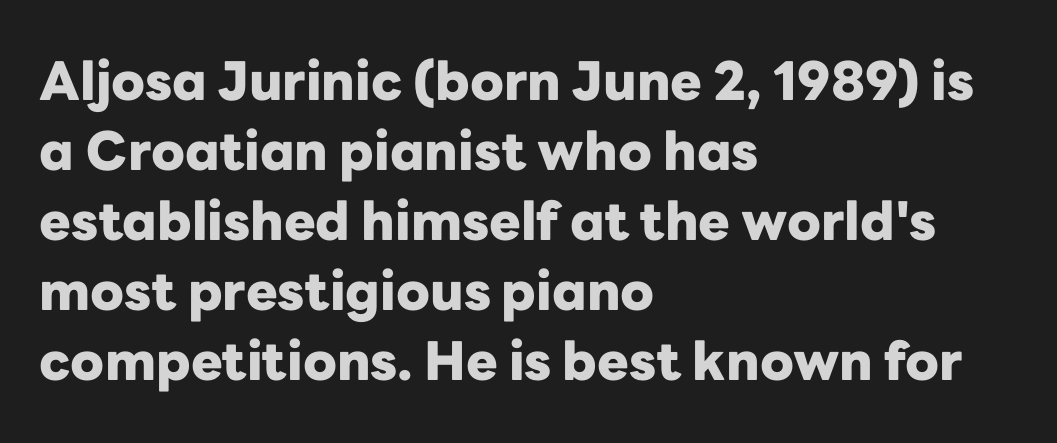
The image shows 53 px heavy sans-serif type, upright; set left-aligned, normal line spacing (1.32x), normal letter spacing, not underlined; low stroke contrast and a medium x-height.
